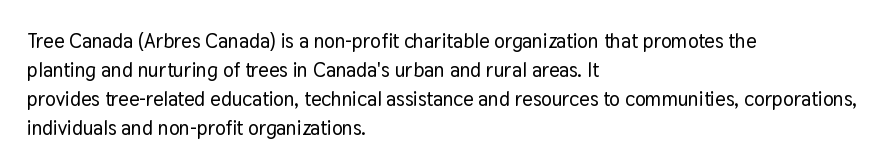
Rows of type keep a routine distance in the vertical direction. Is the block centered? No — it sits flush against the left margin. No italicization has been applied; the sample stays upright. Letters rest on an invisible, unmarked baseline.
